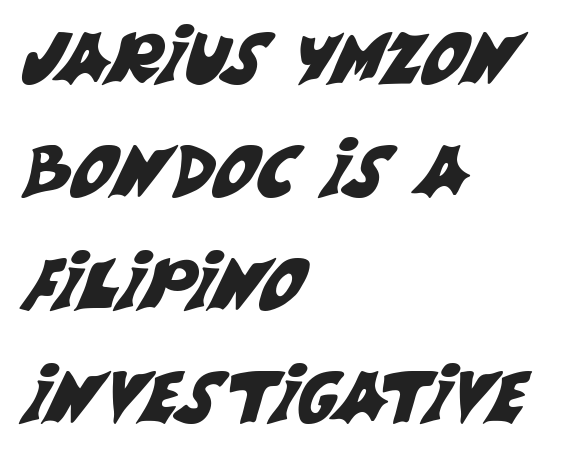
{"serif": "no", "width": "normal", "stroke_contrast": "medium", "x_height": "large", "monospaced": "no", "underline": "no", "align": "left", "line_spacing": "normal", "line_spacing_ratio": 1.59, "letter_spacing": "normal", "letter_spacing_em": 0.0, "glyph_px": 71}
